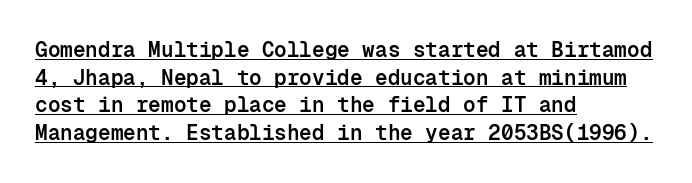
The image shows 21 px text type, upright; set left-aligned, normal line spacing (1.32x), normal letter spacing, underlined.
